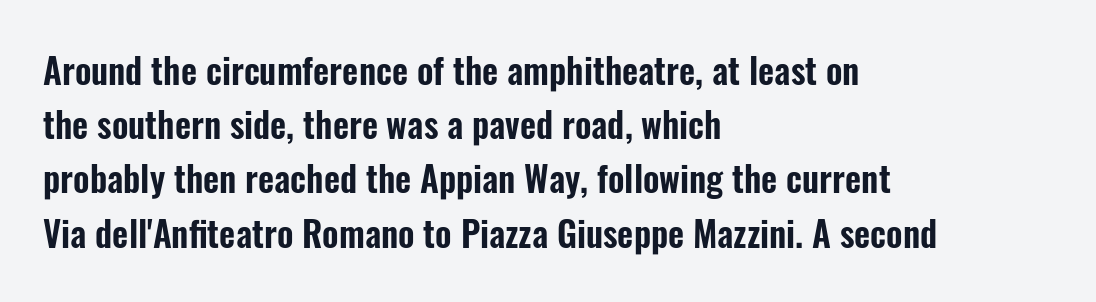
{"serif": "no", "italic": "no", "width": "condensed", "stroke_contrast": "low", "x_height": "medium", "monospaced": "no", "underline": "no", "align": "left", "line_spacing": "normal", "line_spacing_ratio": 1.55, "letter_spacing": "normal", "letter_spacing_em": 0.0, "glyph_px": 35}
